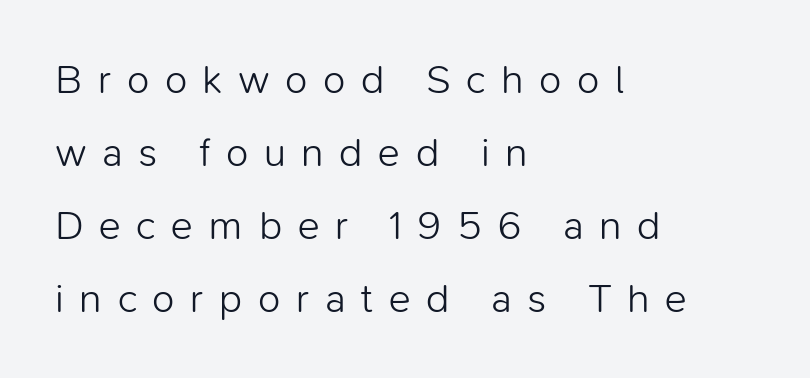
Q: Is the text bold? A: No.
Q: Is the text italic (slanted)? A: No, it is upright.
Q: Is the typeface a serif or a sans-serif typeface? A: Sans-serif.
Q: Is the text underlined? A: No.
Q: How is the paragraph aligned? A: Left-aligned.
Q: Is the spacing between letters normal or unusually wide? A: Unusually wide.
Q: Width (condensed, normal, or wide)? A: Normal.
Q: Stroke contrast? A: Low.
Q: x-height? A: Medium.
Q: Monospaced? A: No.
